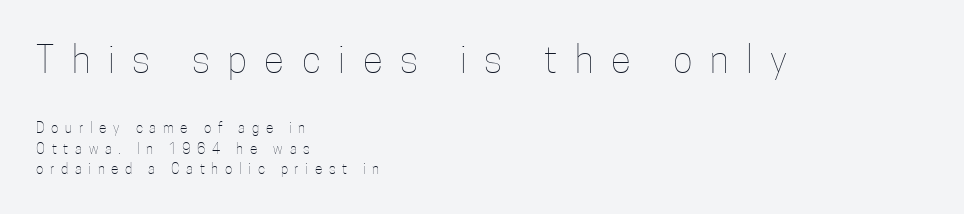
Q: Is the text bold? A: No.
Q: Is the text italic (slanted)? A: No, it is upright.
Q: Is the text underlined? A: No.
Q: How is the paragraph aligned? A: Left-aligned.
Q: Is the spacing between letters normal or unusually wide? A: Unusually wide.
Q: Is the spacing between lines tight, normal or loose? A: Normal.
Q: Which block of text is set in a larger size, the first (top) or the second (bottom)? A: The first (top) one.
Q: Width (condensed, normal, or wide)? A: Condensed.
Q: Stroke contrast? A: Low.
Q: x-height? A: Medium.
Q: Monospaced? A: No.
